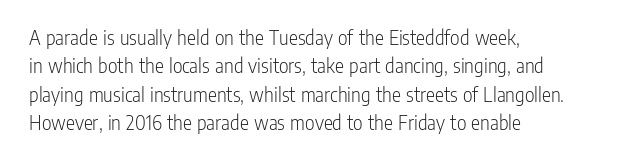
The image shows 21 px text type, upright; set left-aligned, normal line spacing (1.35x), normal letter spacing, not underlined.
